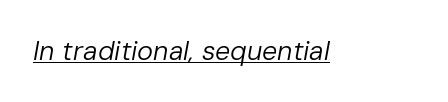
{"italic": "yes", "lean": "right", "slant_degrees": 10, "bold": "no", "underline": "yes", "letter_spacing": "normal", "letter_spacing_em": 0.0, "glyph_px": 27}
